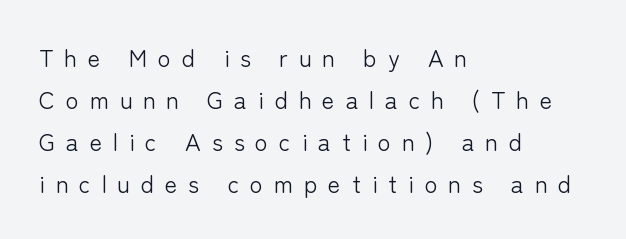
You can tell it's not italic because the verticals are truly vertical. Every row of glyphs begins at an identical x-position on the left. Just letters on the line, the space beneath them empty. Weight: not bold — regular or lighter. The gaps between neighbouring characters are conspicuously large.
